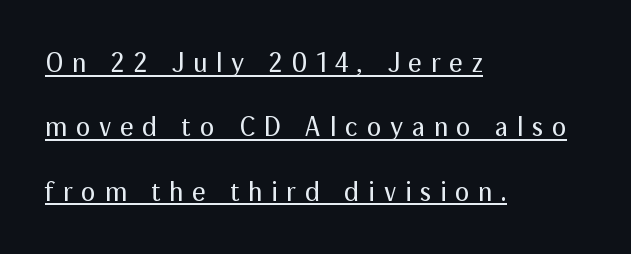
The image shows 27 px text type, upright; set left-aligned, loose line spacing (2.38x), unusually wide letter spacing (+0.32 em), underlined.
